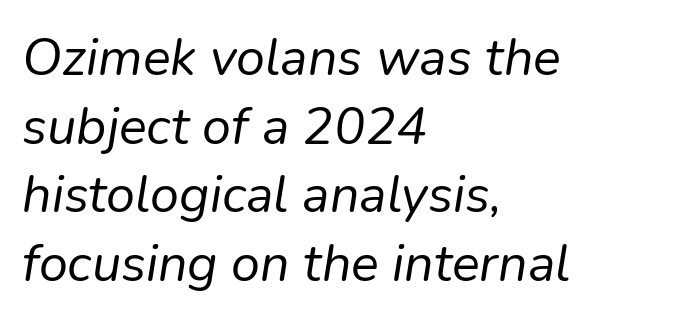
{"italic": "yes", "lean": "right", "slant_degrees": 9, "bold": "no", "weight": "regular", "width": "normal", "stroke_contrast": "low", "x_height": "medium", "monospaced": "no", "underline": "no", "align": "left", "line_spacing": "normal", "line_spacing_ratio": 1.32, "letter_spacing": "normal", "letter_spacing_em": 0.0, "glyph_px": 52}
